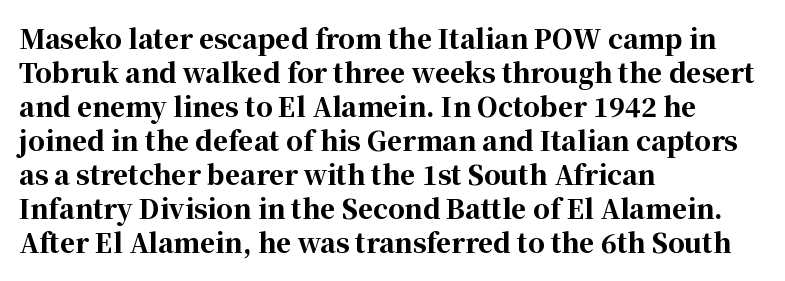
Q: Is the text bold? A: Yes.
Q: Is the text italic (slanted)? A: No, it is upright.
Q: Is the text underlined? A: No.
Q: How is the paragraph aligned? A: Left-aligned.
Q: Is the spacing between letters normal or unusually wide? A: Normal.
Q: Is the spacing between lines tight, normal or loose? A: Normal.
